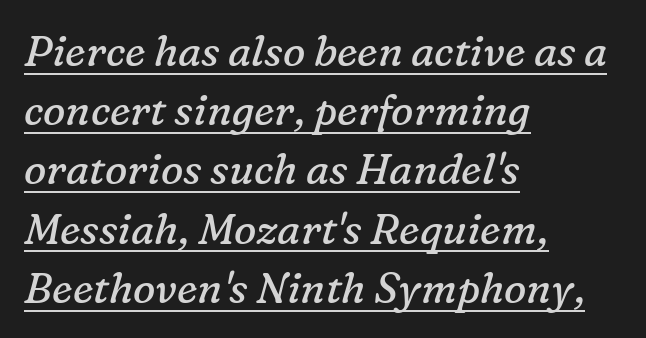
What kind of face is this? One with serifs. Horizontal bands of white between lines are of average thickness. The typography opts for an oblique posture over an upright one. The lettering is marked with a stroke running underneath it. Each letter keeps its own natural width here, so spacing adapts to shape.
